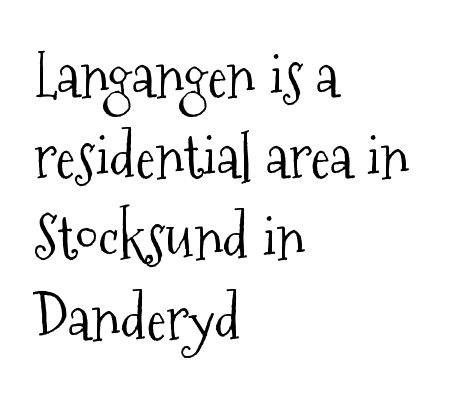
Q: Is the text bold? A: No.
Q: Is the text italic (slanted)? A: No, it is upright.
Q: Is the typeface a serif or a sans-serif typeface? A: Serif.
Q: Is the text underlined? A: No.
Q: How is the paragraph aligned? A: Left-aligned.
Q: Is the spacing between letters normal or unusually wide? A: Normal.
Q: Is the spacing between lines tight, normal or loose? A: Normal.
Q: Width (condensed, normal, or wide)? A: Condensed.
Q: Stroke contrast? A: Medium.
Q: x-height? A: Medium.
Q: Monospaced? A: No.
